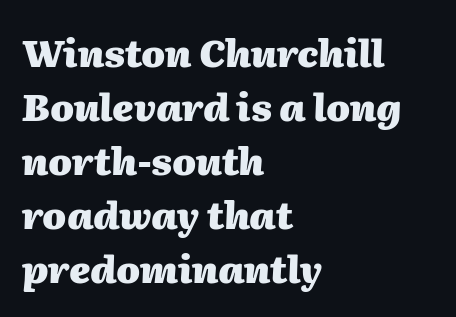
Varying glyph widths throughout — classic text-font behaviour. Rows of type keep a routine distance in the vertical direction. The rendering applies a slant to the glyphs. Anything drawn beneath the words? Only blank space. Where is the straight margin? On the left.
